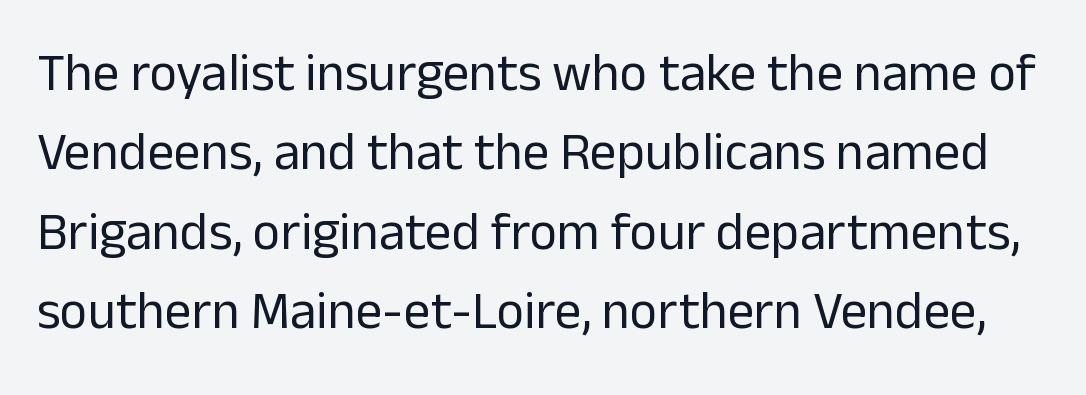
Q: Is the text bold? A: No.
Q: Is the text italic (slanted)? A: No, it is upright.
Q: Is the typeface a serif or a sans-serif typeface? A: Sans-serif.
Q: Is the text underlined? A: No.
Q: Is the spacing between letters normal or unusually wide? A: Normal.
Q: Is the spacing between lines tight, normal or loose? A: Normal.
Q: Width (condensed, normal, or wide)? A: Normal.
Q: Stroke contrast? A: Low.
Q: x-height? A: Medium.
Q: Monospaced? A: No.
